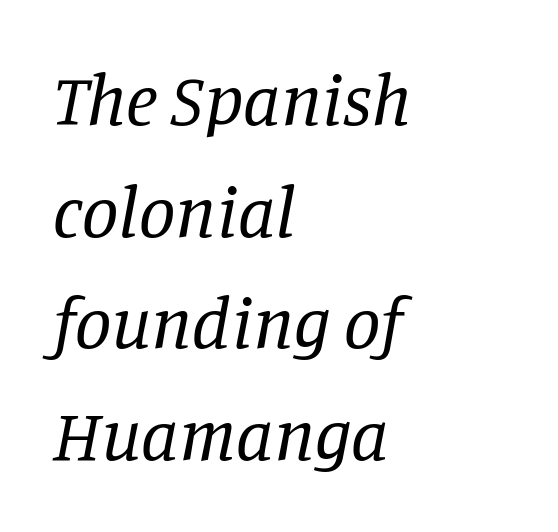
The image shows 73 px regular-weight serif type, italic (leaning right); set left-aligned, normal line spacing (1.53x), normal letter spacing, not underlined; low stroke contrast and a large x-height.
